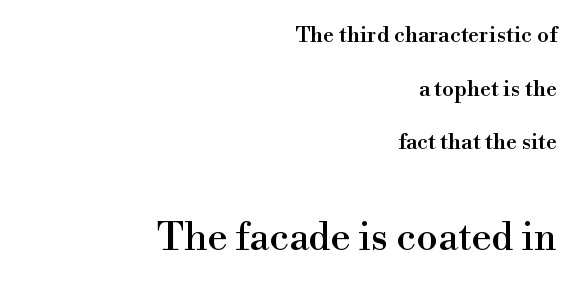
Q: Is the text italic (slanted)? A: No, it is upright.
Q: Is the typeface a serif or a sans-serif typeface? A: Serif.
Q: Is the text underlined? A: No.
Q: How is the paragraph aligned? A: Right-aligned.
Q: Is the spacing between letters normal or unusually wide? A: Normal.
Q: Is the spacing between lines tight, normal or loose? A: Loose.
Q: Which block of text is set in a larger size, the first (top) or the second (bottom)? A: The second (bottom) one.
Q: Width (condensed, normal, or wide)? A: Normal.
Q: x-height? A: Small.
Q: Monospaced? A: No.
